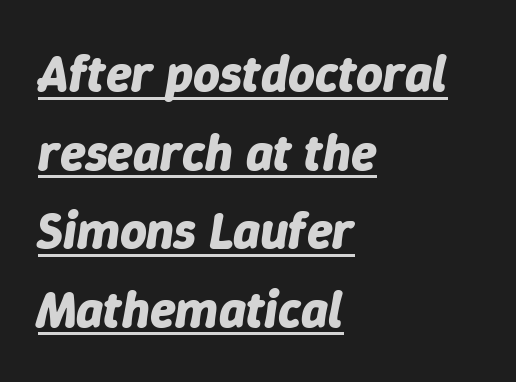
Designer's note — italics engaged. Teacher's note: observe the even left margin — that is flush-left alignment. A typesetter would call this proportional, since set widths differ per character. Between one letter and the next there's only the usual sliver of space. The rendering uses a bold face; every stroke is thick and dark.
